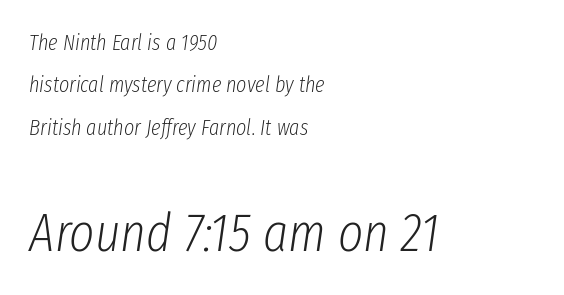
The image shows 54 px light, condensed type, italic (leaning right); set left-aligned, loose line spacing (1.93x), normal letter spacing, not underlined; the second (bottom) block is 2.45x larger; low stroke contrast and a medium x-height.
